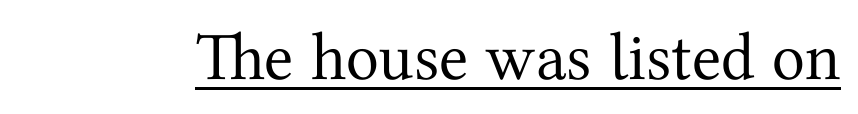
This sample has the flowing, uneven cadence of proportional lettering. Yep, those are serifs on the letters. These lines were composed using upright roman letters. The horizontal fit of the characters is conventional and even.
